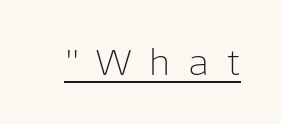
The image shows 36 px light sans-serif type, upright; set unusually wide letter spacing (+0.47 em), underlined; low stroke contrast and a medium x-height.
